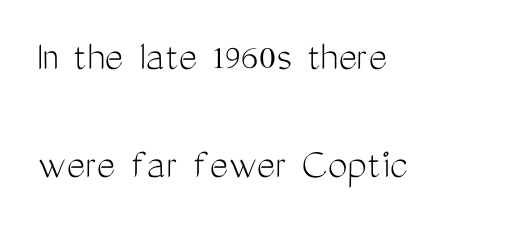
The image shows 44 px light, condensed sans-serif type, upright; set left-aligned, loose line spacing (2.45x), normal letter spacing, not underlined; medium stroke contrast and a medium x-height.
